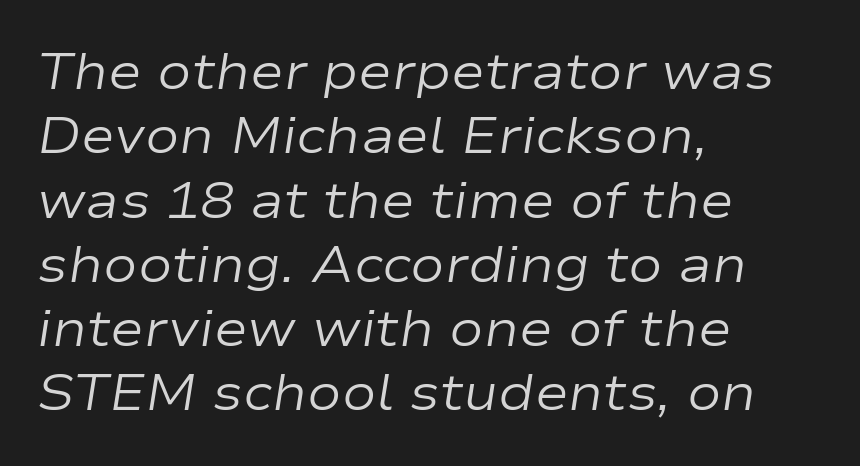
What stands out about the letter spacing? Nothing — it is the standard amount. Casual observation: everything's shoved over to the left. Just letters on the line, the space beneath them empty. Summary of vertical rhythm: regular, with standard interline spacing. There's an unmistakable incline to the writing here. The passage shown is not bold in any degree.
